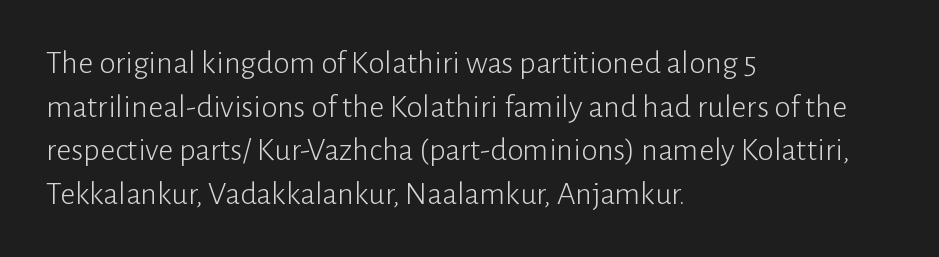
The image shows 33 px light sans-serif type, upright; set left-aligned, normal line spacing (1.32x), normal letter spacing, not underlined; low stroke contrast and a medium x-height.
